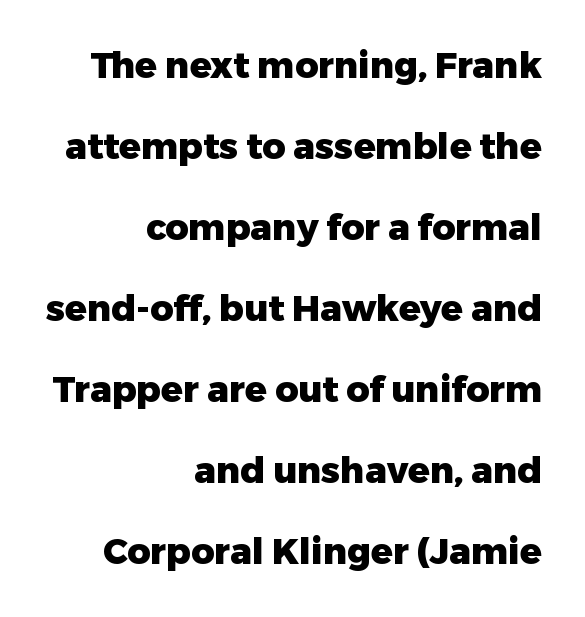
Q: Is the text bold? A: Yes.
Q: Is the text italic (slanted)? A: No, it is upright.
Q: Is the typeface a serif or a sans-serif typeface? A: Sans-serif.
Q: Is the text underlined? A: No.
Q: How is the paragraph aligned? A: Right-aligned.
Q: Is the spacing between letters normal or unusually wide? A: Normal.
Q: Is the spacing between lines tight, normal or loose? A: Loose.
Q: Width (condensed, normal, or wide)? A: Normal.
Q: Stroke contrast? A: Low.
Q: x-height? A: Medium.
Q: Monospaced? A: No.
